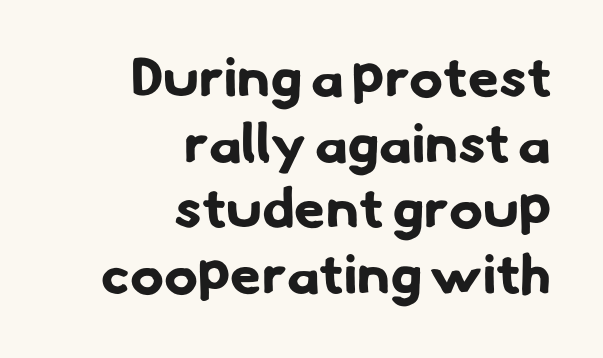
Letter spacing: default. Heft: maximum for text — a bold. The rag falls on the left side of this text block. Just letters on the line, the space beneath them empty.
